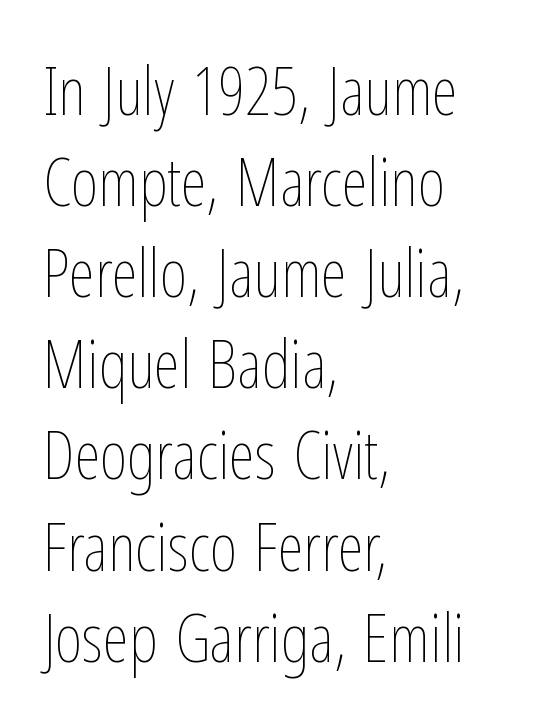
Q: Is the text bold? A: No.
Q: Is the text italic (slanted)? A: No, it is upright.
Q: Is the text underlined? A: No.
Q: How is the paragraph aligned? A: Left-aligned.
Q: Is the spacing between letters normal or unusually wide? A: Normal.
Q: Is the spacing between lines tight, normal or loose? A: Normal.
Q: Width (condensed, normal, or wide)? A: Condensed.
Q: Stroke contrast? A: Low.
Q: x-height? A: Medium.
Q: Monospaced? A: No.
